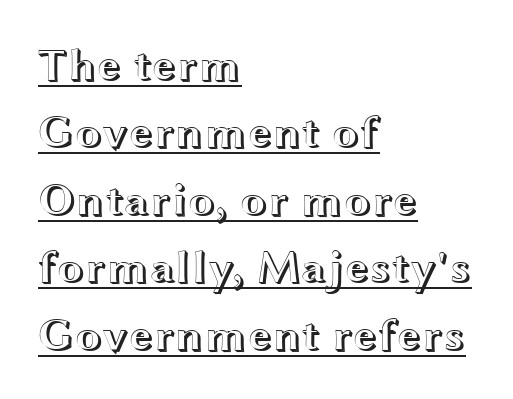
The image shows 45 px wide type, upright; set left-aligned, normal line spacing (1.5x), normal letter spacing, underlined; a medium x-height.
